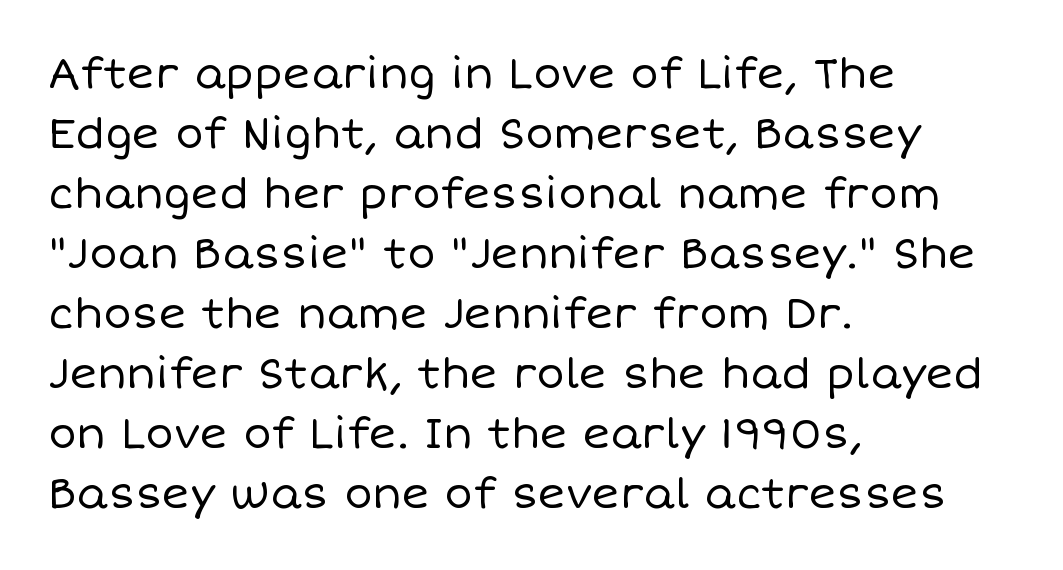
Quick note: not italic, upright. The passage shown stacks its lines at a standard gap. Each line starts at the same left margin while the right side varies. The rendering uses natural spacing where letterforms have individual widths. Tracking value appears to be zero — textbook default spacing. Think standard paragraph weight, or any step lighter than that.
